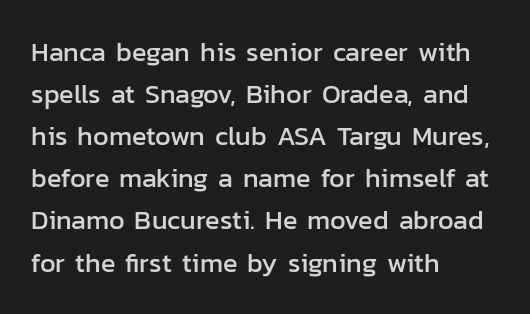
Q: Is the text italic (slanted)? A: No, it is upright.
Q: Is the text underlined? A: No.
Q: How is the paragraph aligned? A: Left-aligned.
Q: Is the spacing between letters normal or unusually wide? A: Normal.
Q: Is the spacing between lines tight, normal or loose? A: Normal.
